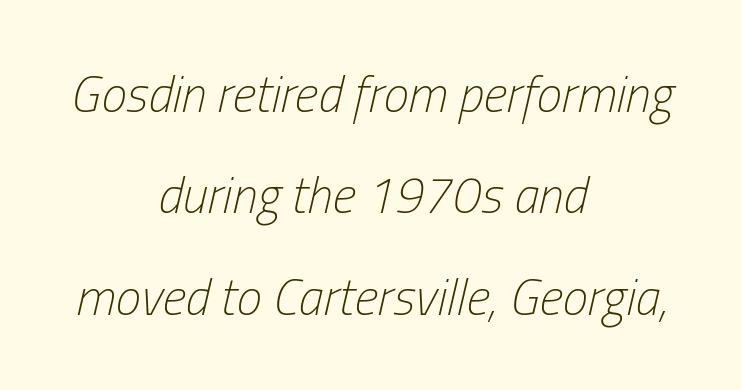
{"italic": "yes", "lean": "right", "slant_degrees": 13, "bold": "no", "weight": "light", "width": "condensed", "stroke_contrast": "low", "x_height": "medium", "monospaced": "no", "underline": "no", "align": "center", "line_spacing": "loose", "line_spacing_ratio": 1.99, "letter_spacing": "normal", "letter_spacing_em": 0.0, "glyph_px": 51}
